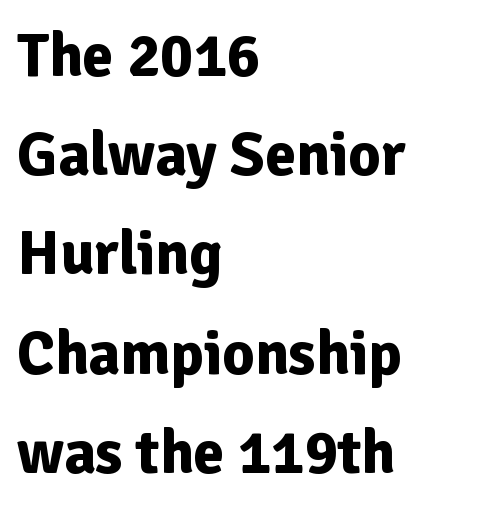
{"serif": "no", "italic": "no", "bold": "yes", "weight": "bold", "width": "normal", "stroke_contrast": "low", "x_height": "medium", "monospaced": "no", "underline": "no", "align": "left", "line_spacing": "normal", "line_spacing_ratio": 1.6, "letter_spacing": "normal", "letter_spacing_em": 0.0, "glyph_px": 62}
